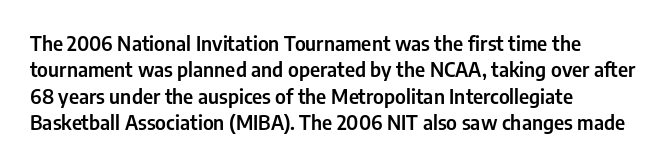
The image shows 20 px text type, upright; set left-aligned, normal line spacing (1.32x), normal letter spacing, not underlined.
